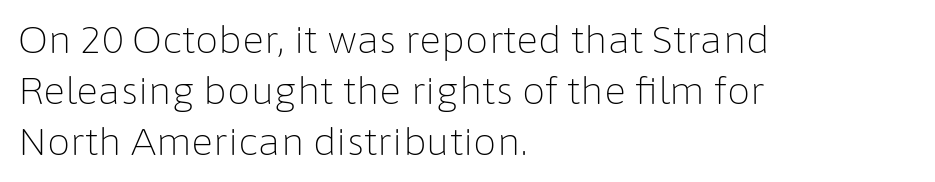
{"serif": "no", "italic": "no", "bold": "no", "weight": "light", "width": "normal", "stroke_contrast": "low", "x_height": "medium", "monospaced": "no", "underline": "no", "align": "left", "line_spacing": "normal", "line_spacing_ratio": 1.38, "letter_spacing": "normal", "letter_spacing_em": 0.0, "glyph_px": 37}
